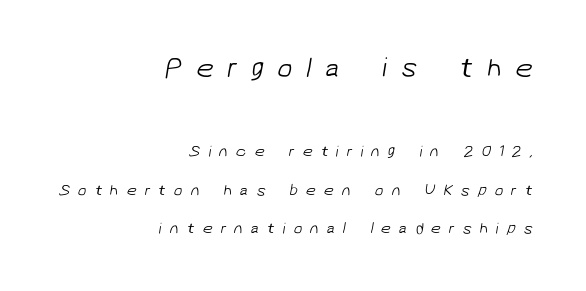
The image shows 28 px light sans-serif type; set right-aligned, loose line spacing (2.39x), unusually wide letter spacing (+0.49 em), not underlined; the first (top) block is 1.75x larger; low stroke contrast and a medium x-height.
